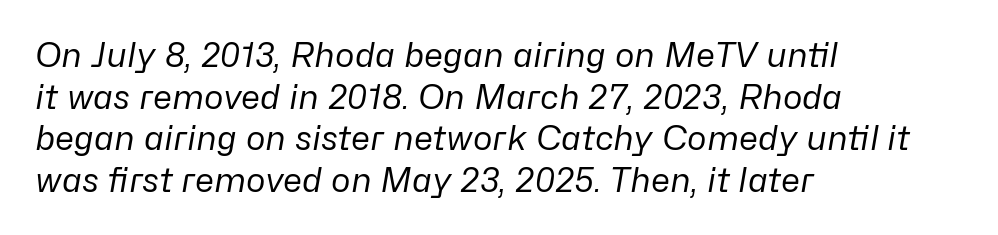
The image shows 33 px regular-weight type, italic (leaning right); set left-aligned, normal line spacing (1.26x), normal letter spacing, not underlined; low stroke contrast and a medium x-height.
